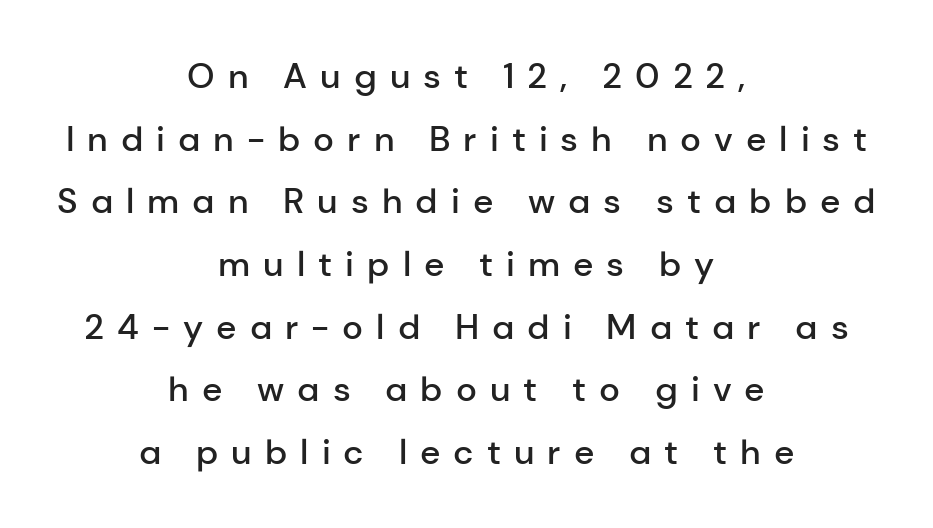
Q: Is the text bold? A: Semi-bold.
Q: Is the text italic (slanted)? A: No, it is upright.
Q: Is the typeface a serif or a sans-serif typeface? A: Sans-serif.
Q: Is the text underlined? A: No.
Q: How is the paragraph aligned? A: Centered.
Q: Is the spacing between letters normal or unusually wide? A: Unusually wide.
Q: Width (condensed, normal, or wide)? A: Normal.
Q: Stroke contrast? A: Low.
Q: x-height? A: Medium.
Q: Monospaced? A: No.
